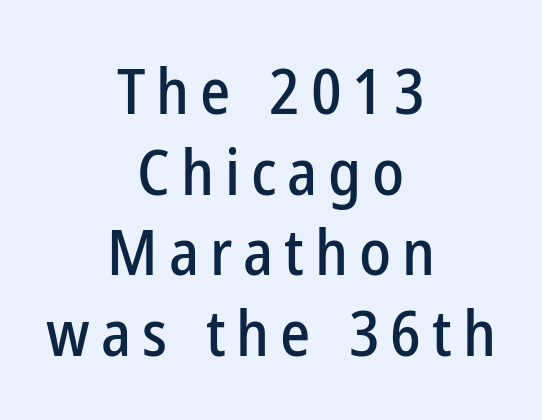
The image shows 64 px condensed sans-serif type, upright; set centered, normal line spacing (1.26x), not underlined; low stroke contrast and a medium x-height.
